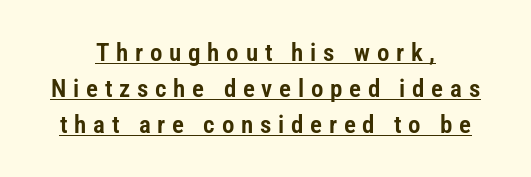
Reading down the block, each line starts at a different indent, mirrored at its end. The string is rendered with underlining switched on. Evenly set lines give the paragraph a standard silhouette. Spacing between characters has been opened up far beyond the box default. The specimen reads as upright at a glance.
